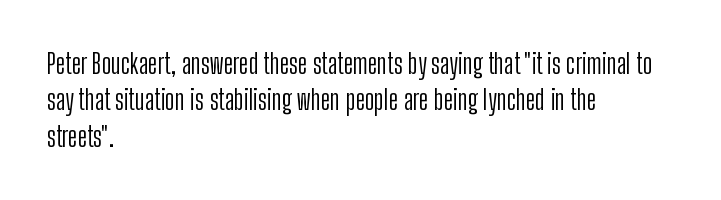
Upright lettering throughout. Reading down the column, the eye jumps a familiar distance to each next line. The typesetting does not lean heavy: it is not bold. Horizontal alignment here is leftward, the default for most running prose. The space directly below the letters is spotless. Glyph-to-glyph distance matches everyday printed text.
